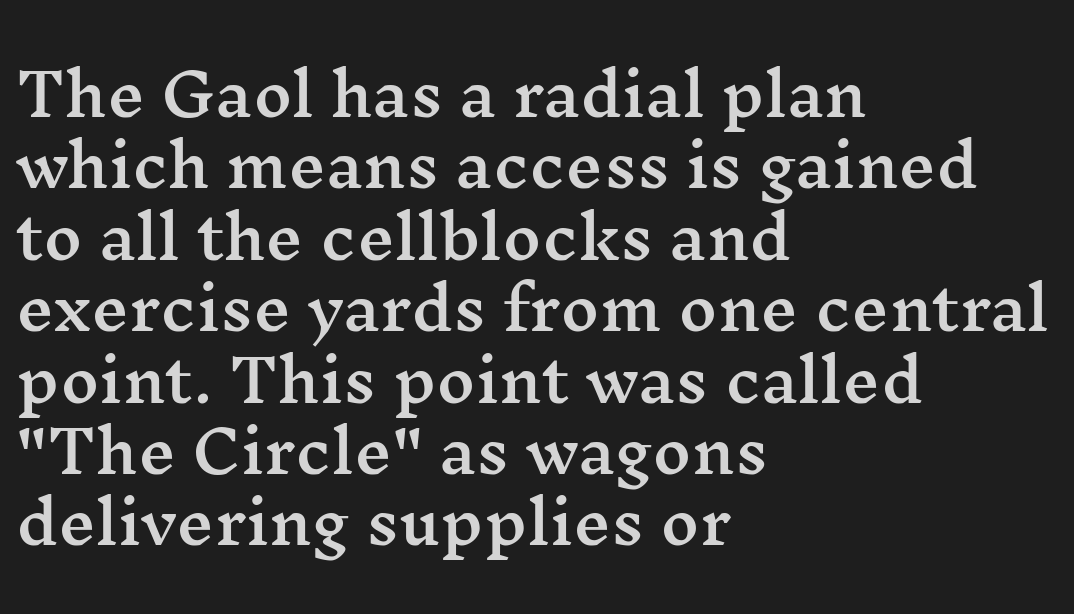
{"serif": "yes", "italic": "no", "width": "wide", "stroke_contrast": "medium", "x_height": "medium", "monospaced": "no", "underline": "no", "align": "left", "line_spacing_ratio": 1.21, "letter_spacing": "normal", "letter_spacing_em": 0.0, "glyph_px": 59}
